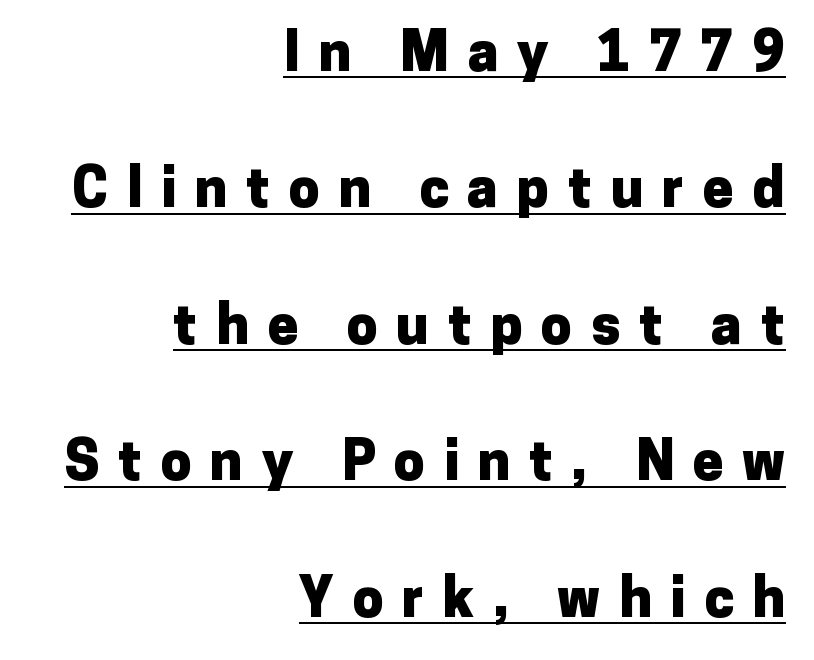
Q: Is the text bold? A: Yes.
Q: Is the text italic (slanted)? A: No, it is upright.
Q: Is the typeface a serif or a sans-serif typeface? A: Sans-serif.
Q: Is the text underlined? A: Yes.
Q: How is the paragraph aligned? A: Right-aligned.
Q: Is the spacing between letters normal or unusually wide? A: Unusually wide.
Q: Is the spacing between lines tight, normal or loose? A: Loose.
Q: Width (condensed, normal, or wide)? A: Normal.
Q: Stroke contrast? A: Low.
Q: x-height? A: Medium.
Q: Monospaced? A: No.
